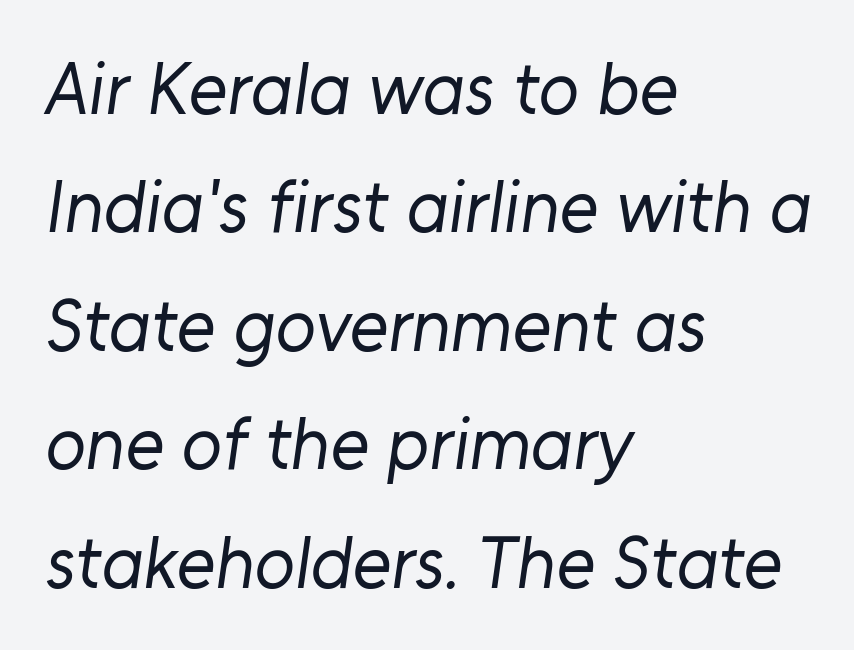
Q: Is the text bold? A: No.
Q: Is the typeface a serif or a sans-serif typeface? A: Sans-serif.
Q: Is the text underlined? A: No.
Q: How is the paragraph aligned? A: Left-aligned.
Q: Is the spacing between letters normal or unusually wide? A: Normal.
Q: Is the spacing between lines tight, normal or loose? A: Normal.
Q: Width (condensed, normal, or wide)? A: Normal.
Q: Stroke contrast? A: Low.
Q: x-height? A: Medium.
Q: Monospaced? A: No.
